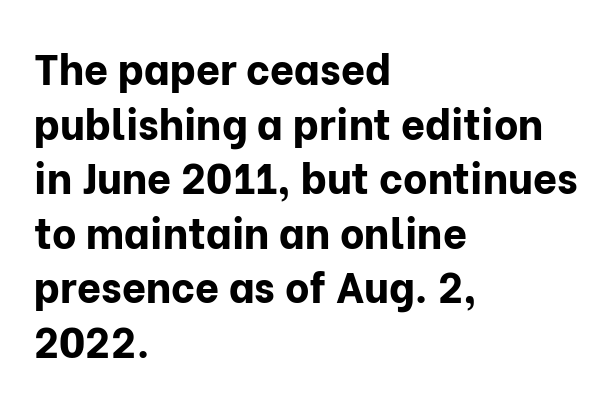
Q: Is the text bold? A: Yes.
Q: Is the text italic (slanted)? A: No, it is upright.
Q: Is the typeface a serif or a sans-serif typeface? A: Sans-serif.
Q: Is the text underlined? A: No.
Q: How is the paragraph aligned? A: Left-aligned.
Q: Is the spacing between letters normal or unusually wide? A: Normal.
Q: Is the spacing between lines tight, normal or loose? A: Normal.
Q: Width (condensed, normal, or wide)? A: Normal.
Q: Stroke contrast? A: Low.
Q: x-height? A: Medium.
Q: Monospaced? A: No.
